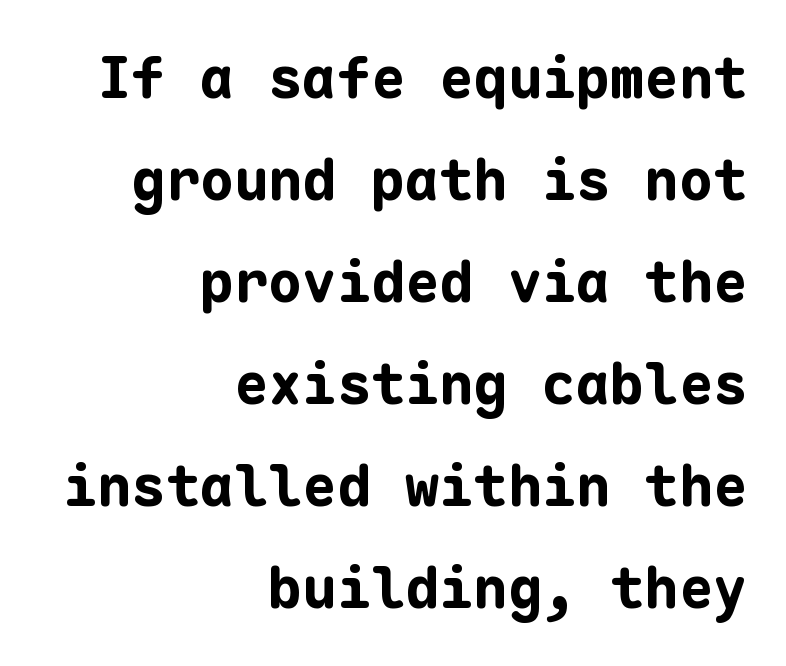
{"serif": "no", "italic": "no", "bold": "yes", "weight": "bold", "width": "normal", "stroke_contrast": "low", "x_height": "medium", "monospaced": "yes", "underline": "no", "align": "right", "line_spacing_ratio": 1.79, "letter_spacing": "normal", "letter_spacing_em": 0.0, "glyph_px": 57}
